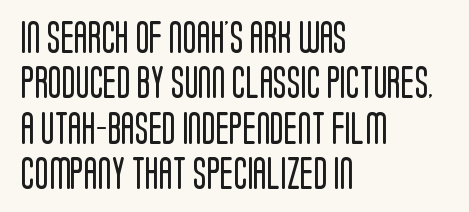
Q: Is the text bold? A: No.
Q: Is the text italic (slanted)? A: No, it is upright.
Q: Is the typeface a serif or a sans-serif typeface? A: Sans-serif.
Q: Is the text underlined? A: No.
Q: How is the paragraph aligned? A: Left-aligned.
Q: Is the spacing between letters normal or unusually wide? A: Normal.
Q: Is the spacing between lines tight, normal or loose? A: Normal.
Q: Width (condensed, normal, or wide)? A: Condensed.
Q: Stroke contrast? A: Low.
Q: x-height? A: Large.
Q: Monospaced? A: No.
